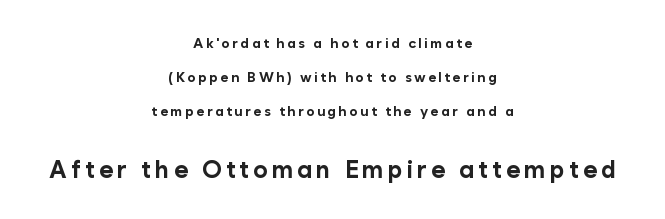
These lines stand farther apart than default settings would place them. Neither beginnings nor endings align; midpoints do. You can tell it's not italic because the verticals are truly vertical. No word sits above an underline.
